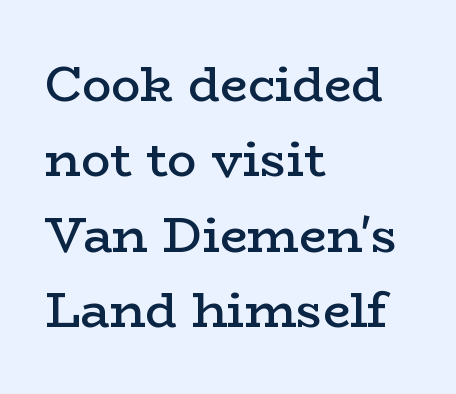
{"serif": "yes", "italic": "no", "bold": "semi", "weight": "semibold", "width": "wide", "stroke_contrast": "low", "x_height": "medium", "monospaced": "no", "underline": "no", "align": "left", "line_spacing": "normal", "line_spacing_ratio": 1.54, "letter_spacing": "normal", "letter_spacing_em": 0.0, "glyph_px": 49}
